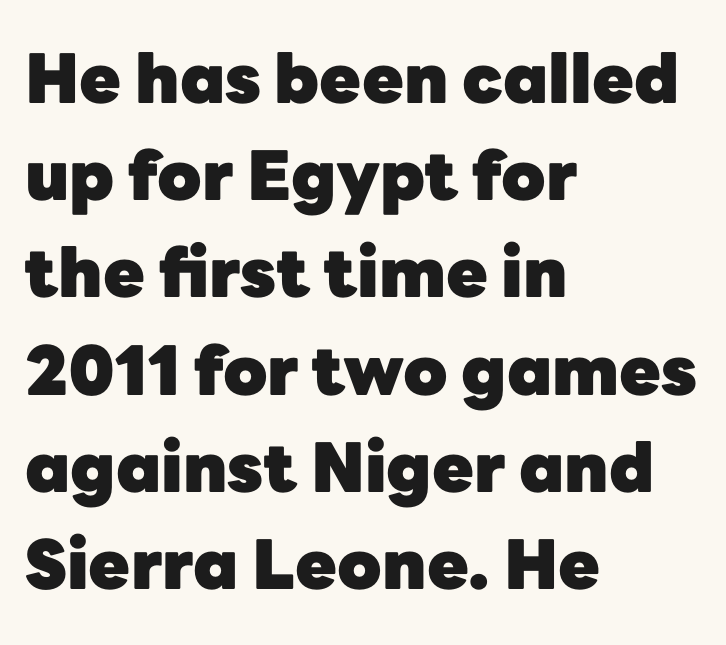
{"serif": "no", "italic": "no", "bold": "yes", "weight": "heavy", "width": "normal", "stroke_contrast": "low", "x_height": "medium", "monospaced": "no", "underline": "no", "align": "left", "line_spacing": "normal", "line_spacing_ratio": 1.43, "letter_spacing": "normal", "letter_spacing_em": 0.0, "glyph_px": 68}
